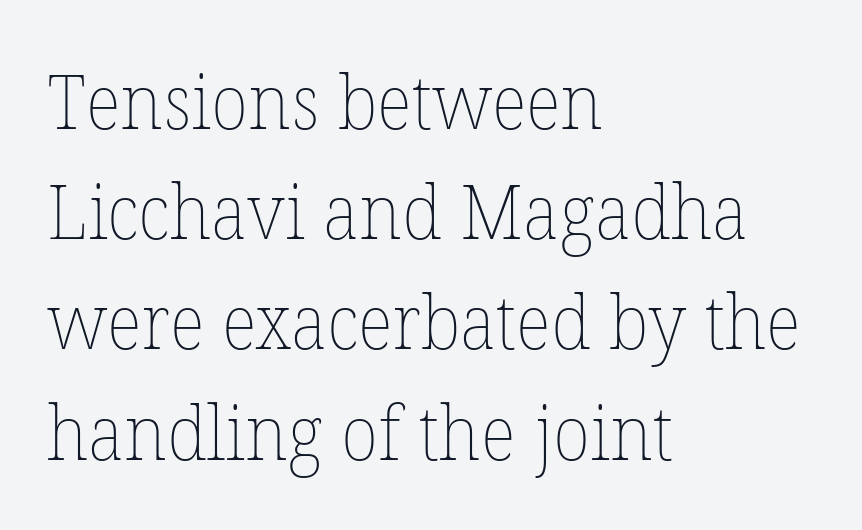
The rendering uses natural spacing where letterforms have individual widths. The foot of each line stays bare and open. Designer's note — italics off, roman on. Words appear dense and cohesive because spacing is normal.
